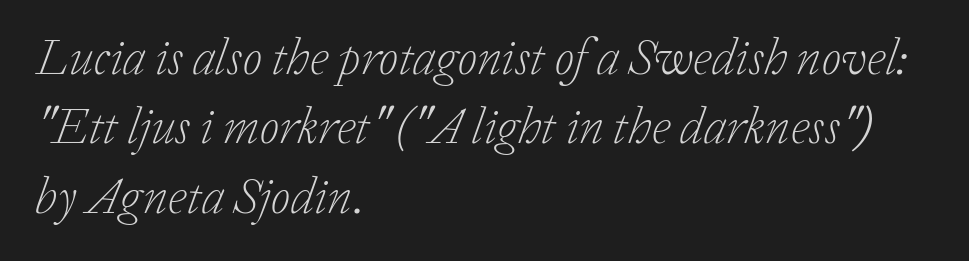
The image shows 51 px light serif type, italic (leaning right); set left-aligned, normal line spacing (1.36x), normal letter spacing, not underlined; low stroke contrast and a medium x-height.
